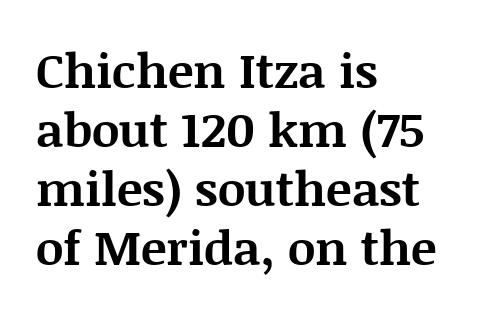
The image shows 48 px bold serif type, upright; set left-aligned, line spacing 1.23x, normal letter spacing, not underlined; medium stroke contrast and a large x-height.
